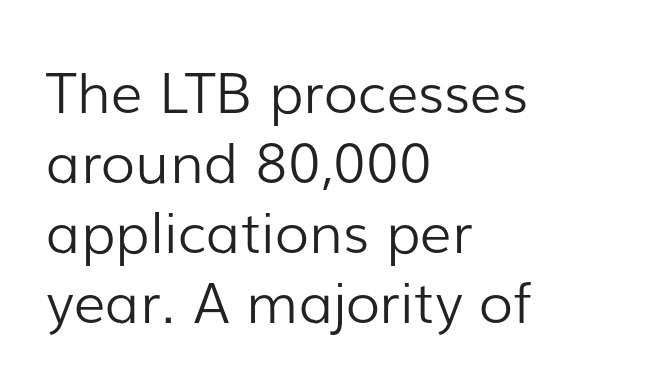
The line-height multiplier appears to be the usual default. The type sits square on the baseline with zero lean. The text was rendered using a sans face with plain stroke endings. Anything drawn beneath the words? Only blank space.
